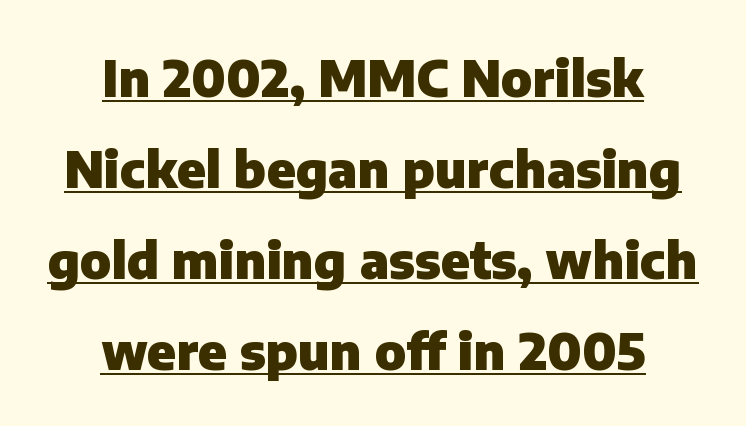
Nope, not italic — everything's standing straight. Examine the stroke ends and you'll find no serifs. Looks like regular typesetting: each glyph gets only the width it needs. Compared with a flush-left layout, this one balances lines on the center instead. This rendering features underlined lettering.
